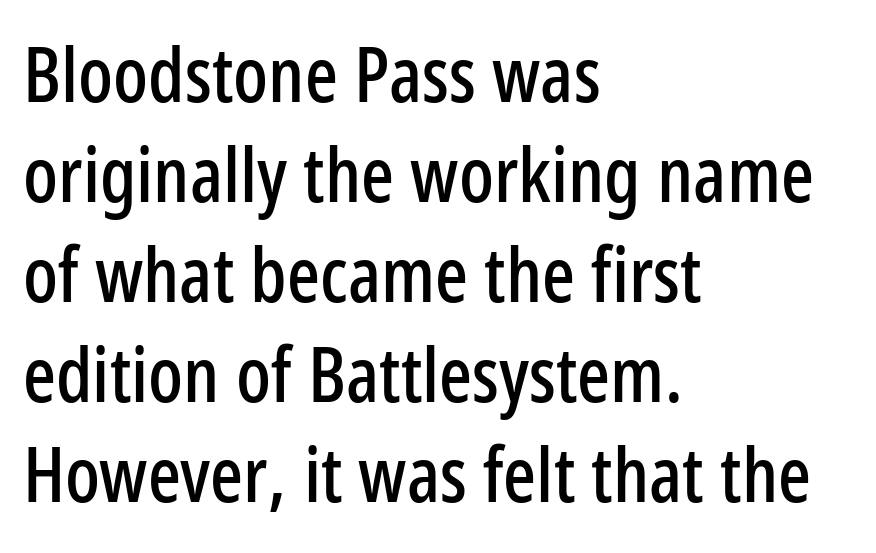
The image shows 77 px condensed sans-serif type, upright; set left-aligned, normal line spacing (1.3x), normal letter spacing, not underlined; low stroke contrast and a medium x-height.
